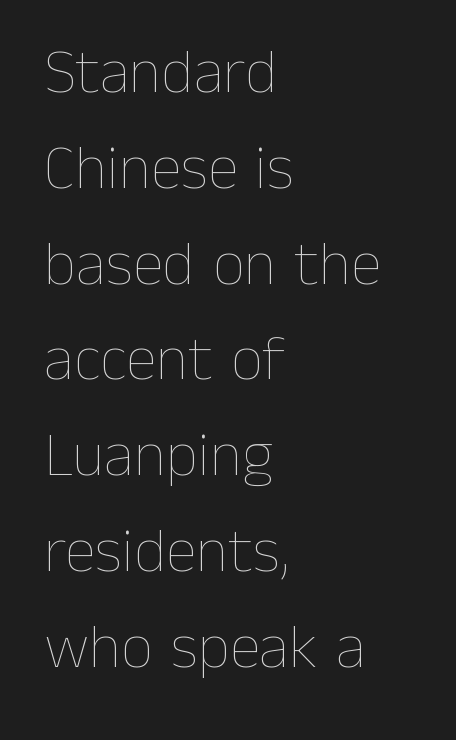
The image shows 63 px thin type, upright; set left-aligned, normal line spacing (1.52x), normal letter spacing, not underlined; low stroke contrast and a medium x-height.
